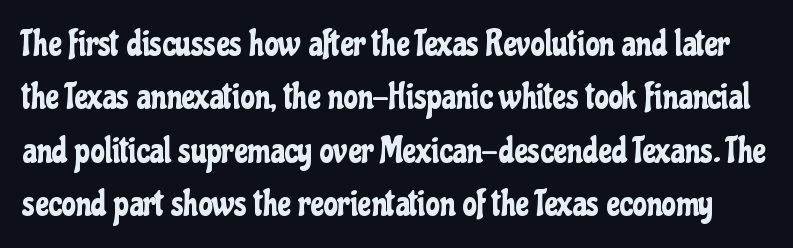
{"serif": "no", "italic": "no", "width": "condensed", "stroke_contrast": "low", "x_height": "medium", "monospaced": "no", "underline": "no", "line_spacing": "normal", "line_spacing_ratio": 1.48, "letter_spacing": "normal", "letter_spacing_em": 0.0, "glyph_px": 36}
